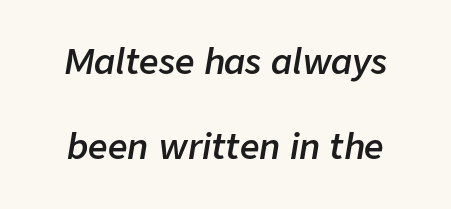
The image shows 34 px semibold type, italic (leaning right); set loose line spacing (2.49x), normal letter spacing, not underlined; low stroke contrast and a medium x-height.
